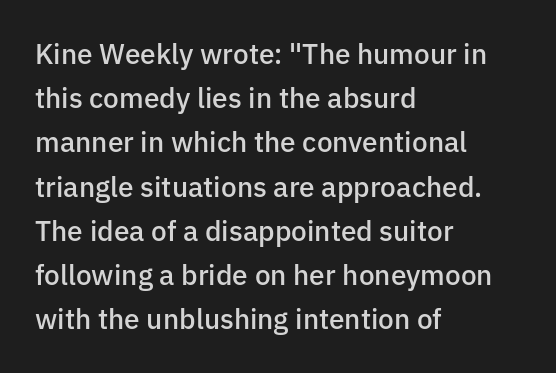
The gap between lines stays unmarked. The lines sit at an ordinary, default distance from one another. The letters stand straight up with perfectly vertical stems. Weight: semibold (demi). Does the type have serifs? No, each stem ends abruptly. Note the varied advance widths — an 'i' is clearly narrower than an 'm'.
